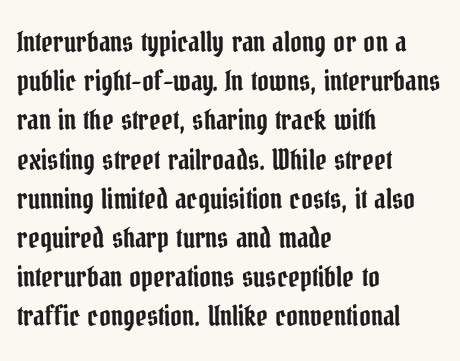
{"serif": "yes", "italic": "no", "width": "condensed", "stroke_contrast": "low", "x_height": "medium", "monospaced": "no", "underline": "no", "align": "left", "line_spacing": "normal", "line_spacing_ratio": 1.4, "letter_spacing": "normal", "letter_spacing_em": 0.0, "glyph_px": 28}
